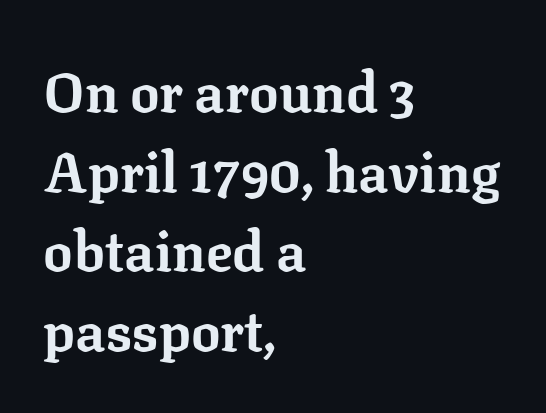
Q: Is the text bold? A: Yes.
Q: Is the text italic (slanted)? A: No, it is upright.
Q: Is the typeface a serif or a sans-serif typeface? A: Serif.
Q: Is the text underlined? A: No.
Q: How is the paragraph aligned? A: Left-aligned.
Q: Is the spacing between letters normal or unusually wide? A: Normal.
Q: Is the spacing between lines tight, normal or loose? A: Normal.
Q: Width (condensed, normal, or wide)? A: Normal.
Q: Stroke contrast? A: Low.
Q: x-height? A: Medium.
Q: Monospaced? A: No.
